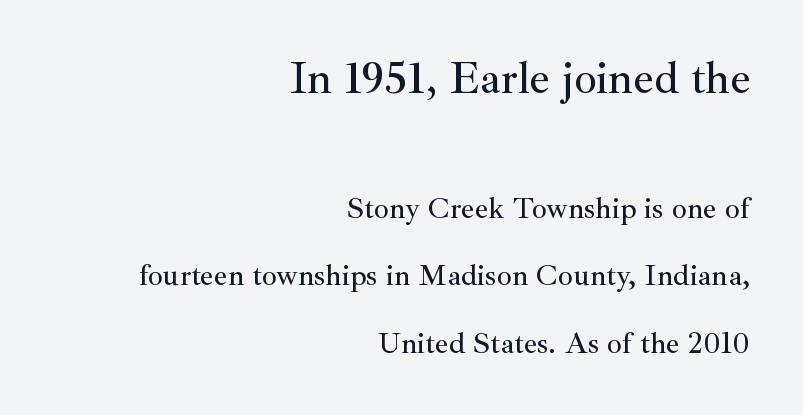
Short note: letters normally spaced. Does the leading feel generous? Absolutely, it's lavish. A serif font was chosen for this passage. If you drew a line through each stem, it would be perfectly vertical. Proportional: the letters do not fall into vertical columns. The area under the type is left untouched.
